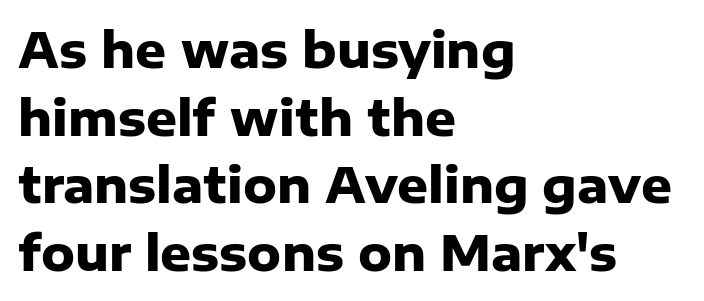
The image shows 48 px heavy sans-serif type, upright; set left-aligned, normal line spacing (1.41x), normal letter spacing, not underlined; low stroke contrast and a medium x-height.
